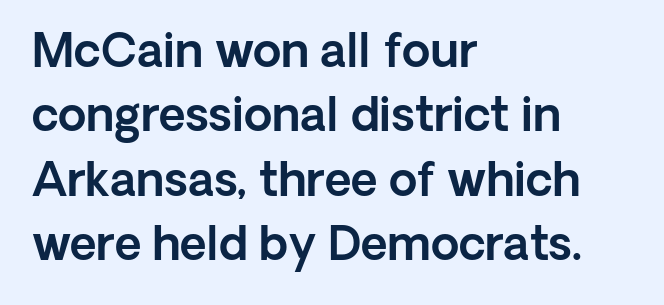
The image shows 46 px sans-serif type, upright; set left-aligned, normal line spacing (1.4x), normal letter spacing, not underlined; a medium x-height.
